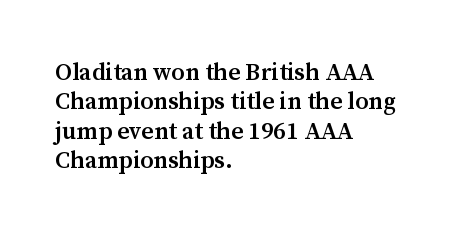
The image shows 24 px text type, upright; set left-aligned, line spacing 1.22x, normal letter spacing, not underlined.
